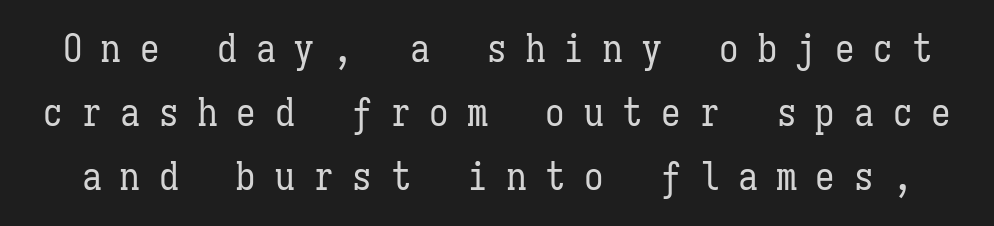
{"italic": "no", "bold": "no", "weight": "regular", "width": "condensed", "stroke_contrast": "low", "x_height": "medium", "monospaced": "yes", "underline": "no", "line_spacing": "normal", "line_spacing_ratio": 1.64, "letter_spacing": "wide", "letter_spacing_em": 0.49, "glyph_px": 39}
